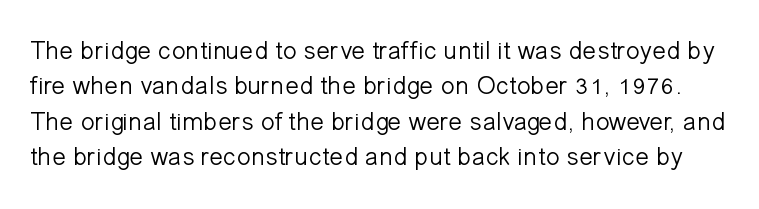
Spacing between characters is what you'd get straight out of the box. Honestly, the row spacing looks completely unremarkable. A light-to-regular cut is what we see here. Just letters on the line, the space beneath them empty. This is the regular roman posture of the typeface.
